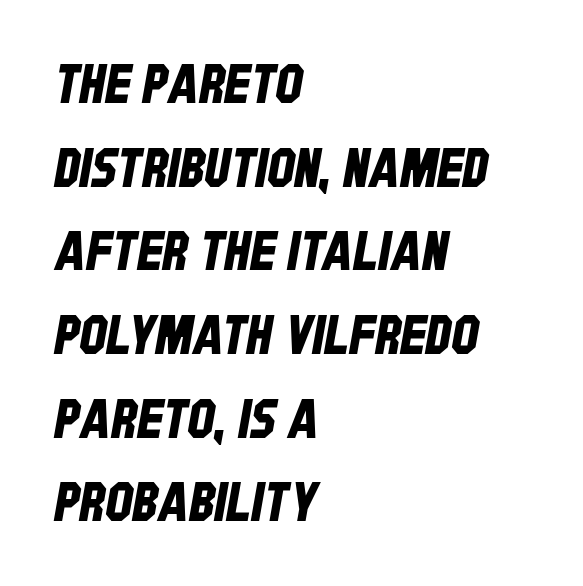
{"serif": "no", "width": "condensed", "stroke_contrast": "low", "x_height": "large", "monospaced": "no", "underline": "no", "align": "left", "line_spacing": "normal", "line_spacing_ratio": 1.55, "letter_spacing": "normal", "letter_spacing_em": 0.0, "glyph_px": 54}
